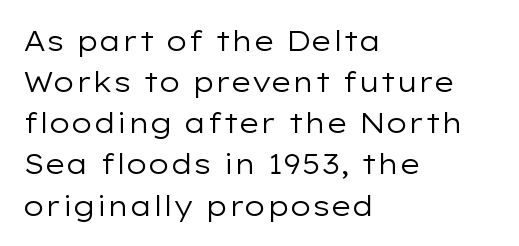
Q: Is the text bold? A: No.
Q: Is the text italic (slanted)? A: No, it is upright.
Q: Is the typeface a serif or a sans-serif typeface? A: Sans-serif.
Q: Is the text underlined? A: No.
Q: How is the paragraph aligned? A: Left-aligned.
Q: Is the spacing between letters normal or unusually wide? A: Normal.
Q: Is the spacing between lines tight, normal or loose? A: Normal.
Q: Width (condensed, normal, or wide)? A: Wide.
Q: Stroke contrast? A: Low.
Q: x-height? A: Medium.
Q: Monospaced? A: No.
